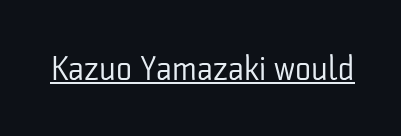
{"serif": "no", "italic": "no", "bold": "no", "weight": "regular", "width": "condensed", "stroke_contrast": "low", "x_height": "medium", "monospaced": "no", "underline": "yes", "letter_spacing": "normal", "letter_spacing_em": 0.0, "glyph_px": 34}
